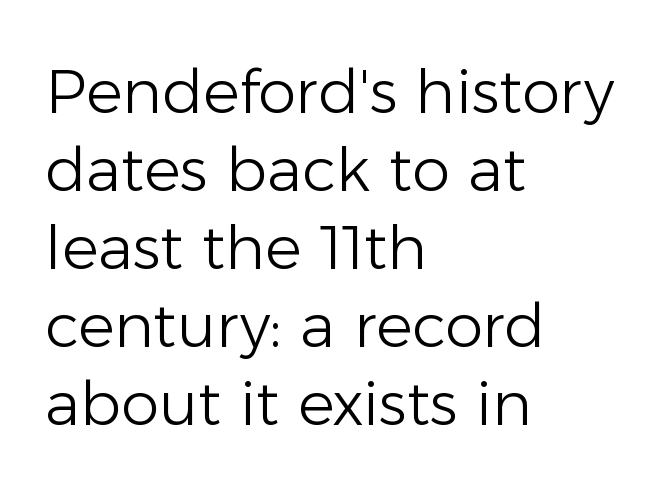
No feet cap the strokes, marking this as sans-serif type. Notice how the passage keeps a crisp vertical edge on the left only. Evenly set lines give the paragraph a standard silhouette. Character widths vary here, with narrow letters taking less room than wide ones. Any mark beneath the type? The region is blank. The gaps between neighbouring characters are ordinary and unremarkable.
